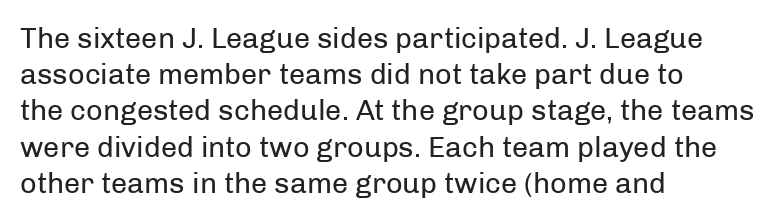
The image shows 29 px regular-weight sans-serif type, upright; set left-aligned, normal line spacing (1.25x), normal letter spacing, not underlined; low stroke contrast and a medium x-height.
